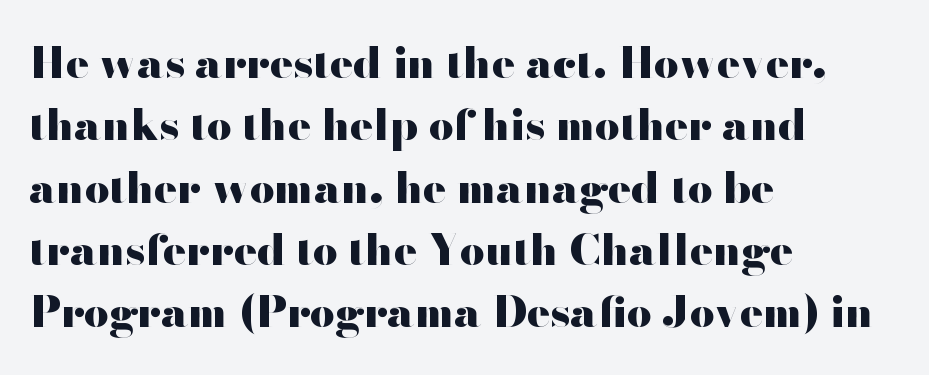
Q: Is the text bold? A: Yes.
Q: Is the text italic (slanted)? A: No, it is upright.
Q: Is the typeface a serif or a sans-serif typeface? A: Sans-serif.
Q: Is the text underlined? A: No.
Q: How is the paragraph aligned? A: Left-aligned.
Q: Is the spacing between letters normal or unusually wide? A: Normal.
Q: Is the spacing between lines tight, normal or loose? A: Normal.
Q: Width (condensed, normal, or wide)? A: Wide.
Q: Stroke contrast? A: High.
Q: x-height? A: Small.
Q: Monospaced? A: No.
